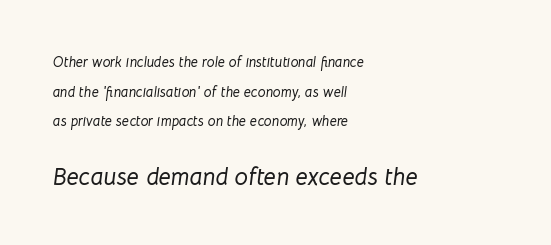
The type is set solid horizontally, with unmodified tracking. Typeset ragged right — the left edge is the straight one. Size contrast runs from small at the top to large at the bottom. Emphasis-style slanted type is in use. The block of text is sparse from top to bottom, with ample space between rows. Just letters on the line, the space beneath them empty.
